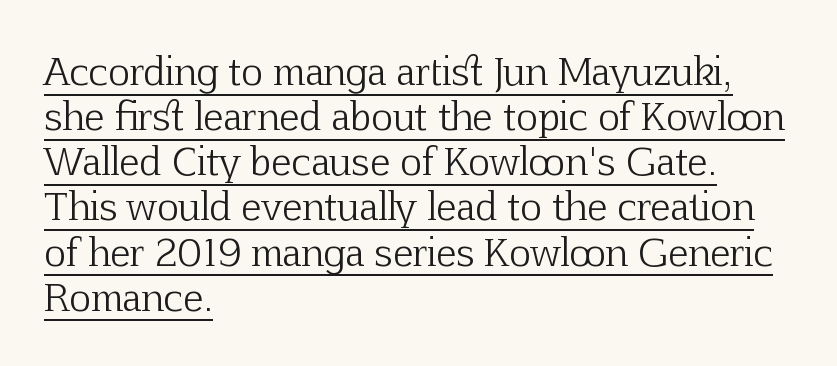
The image shows 37 px light serif type, upright; set left-aligned, line spacing 1.22x, normal letter spacing, underlined; low stroke contrast and a medium x-height.
